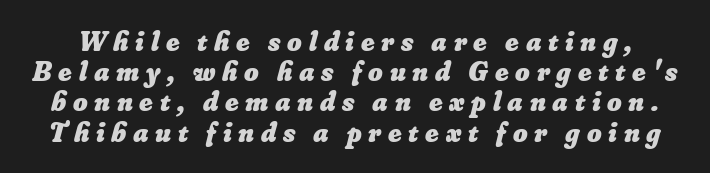
The zone under the glyphs is completely vacant. There is plenty of visible air inserted between adjacent glyphs. Strokes here are thick enough to call this a true bold. A typesetter would call this proportional, since set widths differ per character. Horizontal bands of white between lines are thin slivers.
